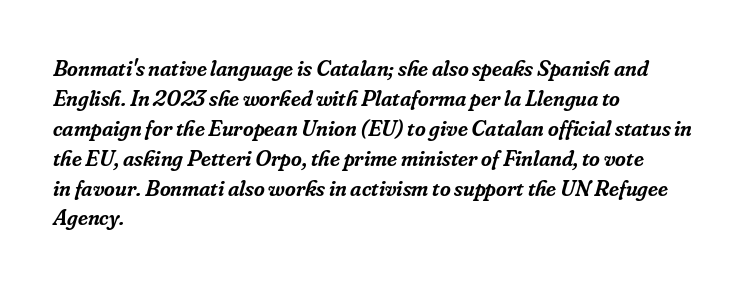
The image shows 23 px text type, italic (leaning right); set left-aligned, normal line spacing (1.3x), normal letter spacing, not underlined.
